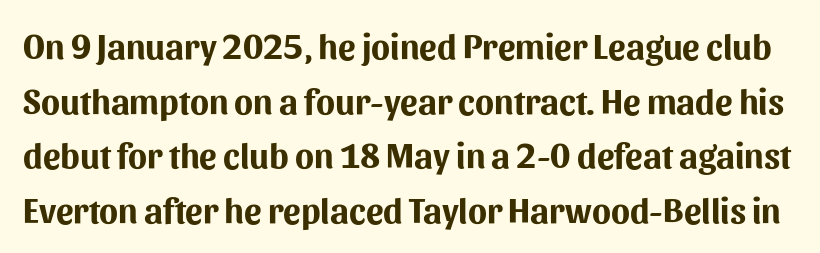
{"serif": "no", "italic": "no", "bold": "yes", "weight": "bold", "width": "normal", "stroke_contrast": "medium", "x_height": "medium", "monospaced": "no", "underline": "no", "line_spacing": "normal", "line_spacing_ratio": 1.56, "letter_spacing": "normal", "letter_spacing_em": 0.0, "glyph_px": 35}
